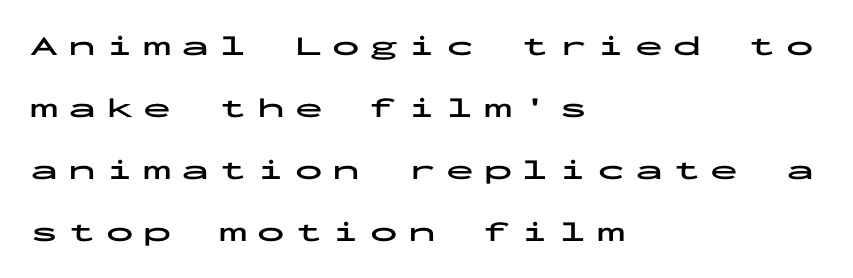
Which margin do the lines hug? The left one — the right edge is uneven. A typesetter would call this heavily tracked-out type. Honestly, there is no underline to notice here at all. Rows of type keep a wide berth in the vertical direction.
